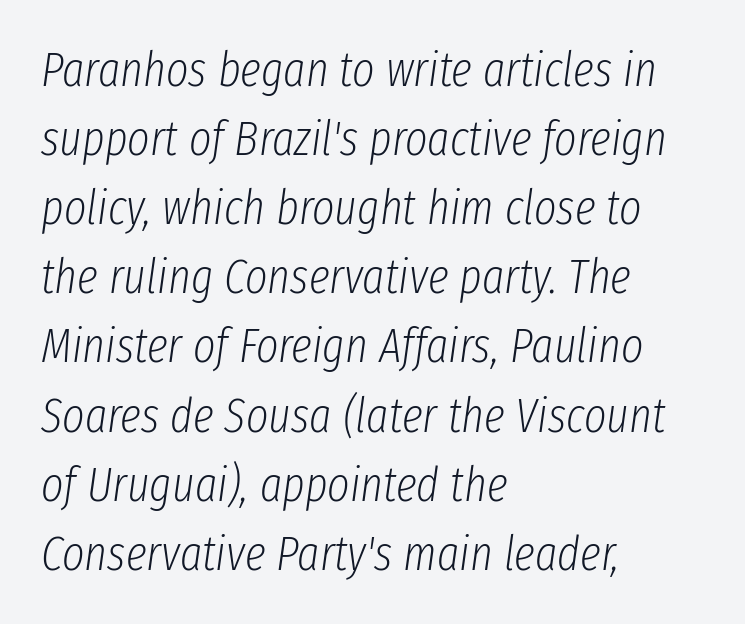
The image shows 48 px light, condensed type, italic (leaning right); set left-aligned, normal line spacing (1.44x), normal letter spacing, not underlined; low stroke contrast and a medium x-height.
